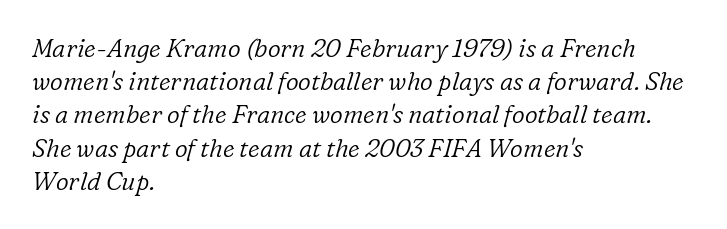
Q: Is the text bold? A: No.
Q: Is the text italic (slanted)? A: Yes, it leans right by about 16 degrees.
Q: Is the text underlined? A: No.
Q: How is the paragraph aligned? A: Left-aligned.
Q: Is the spacing between letters normal or unusually wide? A: Normal.
Q: Is the spacing between lines tight, normal or loose? A: Normal.
